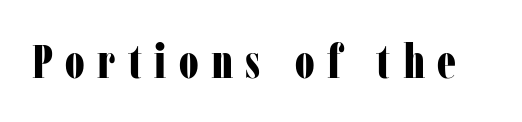
Heavy, bold letterforms. The horizontal fit of the characters is loose and conspicuously gappy. Italic? Not at all — the glyphs are vertical. Looks like regular typesetting: each glyph gets only the width it needs. Anything drawn beneath the words? Only blank space. You can tell from the footed stems that serif type was used.
